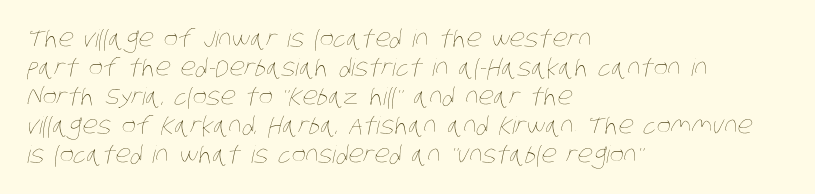
{"bold": "no", "underline": "no", "align": "left", "line_spacing_ratio": 1.21, "letter_spacing": "normal", "letter_spacing_em": 0.0, "glyph_px": 24}
